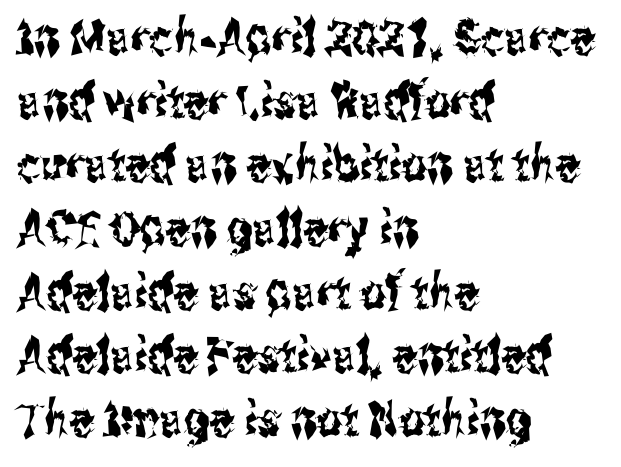
{"serif": "no", "italic": "no", "width": "condensed", "stroke_contrast": "medium", "x_height": "medium", "monospaced": "no", "underline": "no", "align": "left", "line_spacing": "normal", "line_spacing_ratio": 1.3, "letter_spacing": "normal", "letter_spacing_em": 0.0, "glyph_px": 49}
